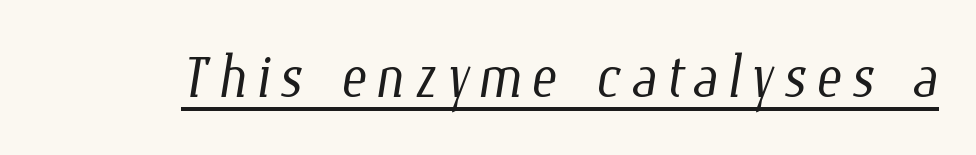
Is this a fixed-width face? No — the glyphs have proportional, varying widths. This rendering features underlined lettering. Stems and bowls with no extra thickness — not bold.
